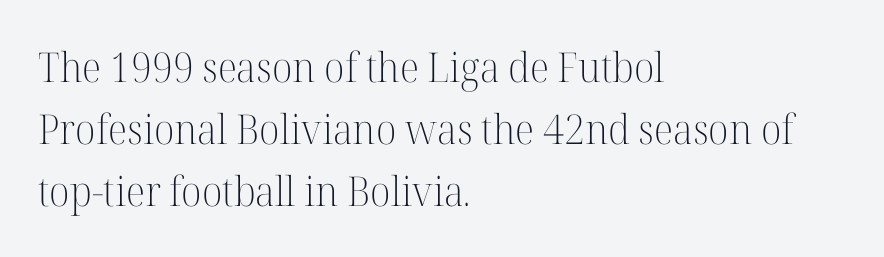
{"serif": "yes", "italic": "no", "bold": "no", "weight": "light", "width": "normal", "stroke_contrast": "high", "x_height": "medium", "monospaced": "no", "underline": "no", "align": "left", "line_spacing": "normal", "line_spacing_ratio": 1.51, "letter_spacing": "normal", "letter_spacing_em": 0.0, "glyph_px": 41}
